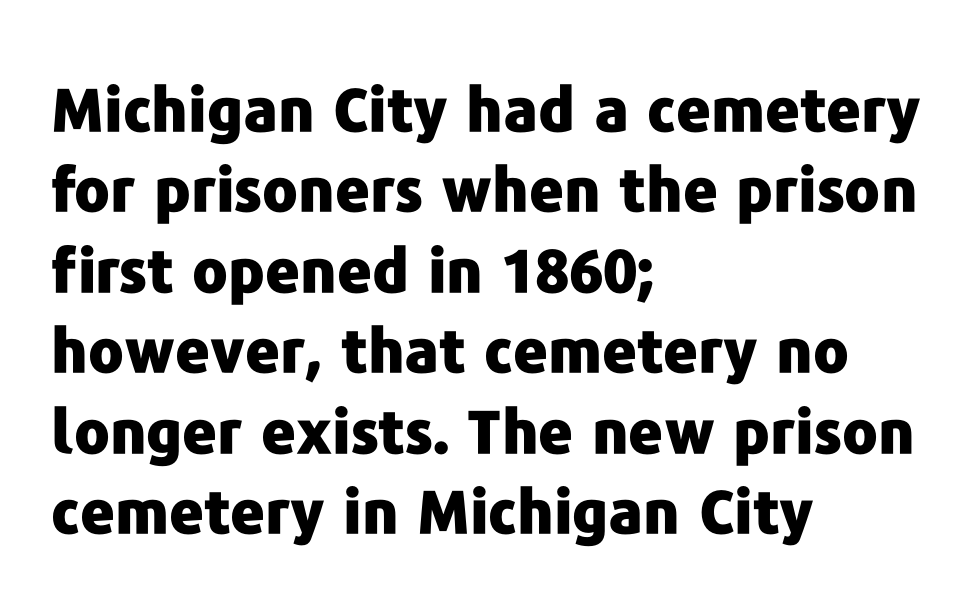
Default kerning and tracking; the words read as compact shapes. The face used here is proportionally spaced, like ordinary book or web type. The characters display no serif detailing; their extremities are plain. The lines are quadded left.
